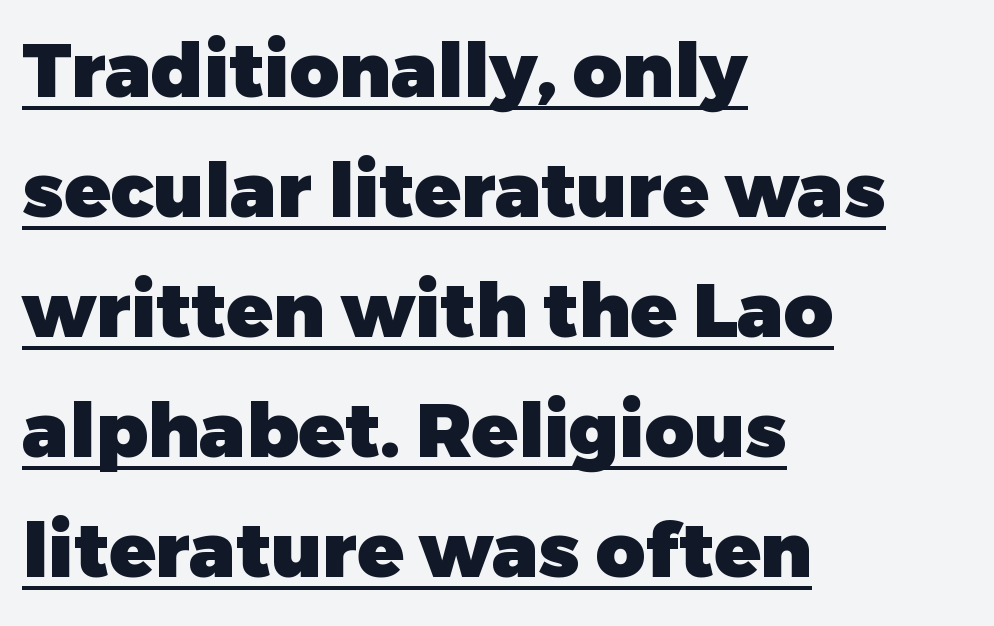
The image shows 76 px heavy sans-serif type, upright; set left-aligned, normal line spacing (1.58x), normal letter spacing, underlined; low stroke contrast and a medium x-height.
